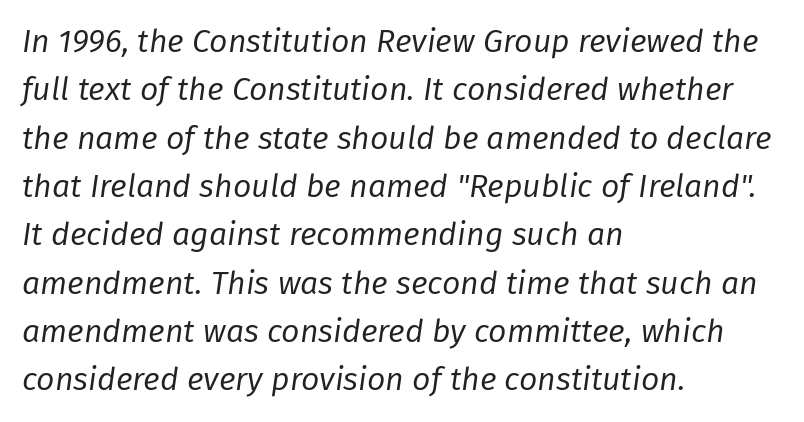
{"italic": "yes", "lean": "right", "slant_degrees": 8, "bold": "no", "weight": "regular", "width": "normal", "stroke_contrast": "low", "x_height": "medium", "monospaced": "no", "underline": "no", "align": "left", "line_spacing": "normal", "line_spacing_ratio": 1.51, "letter_spacing": "normal", "letter_spacing_em": 0.0, "glyph_px": 32}
